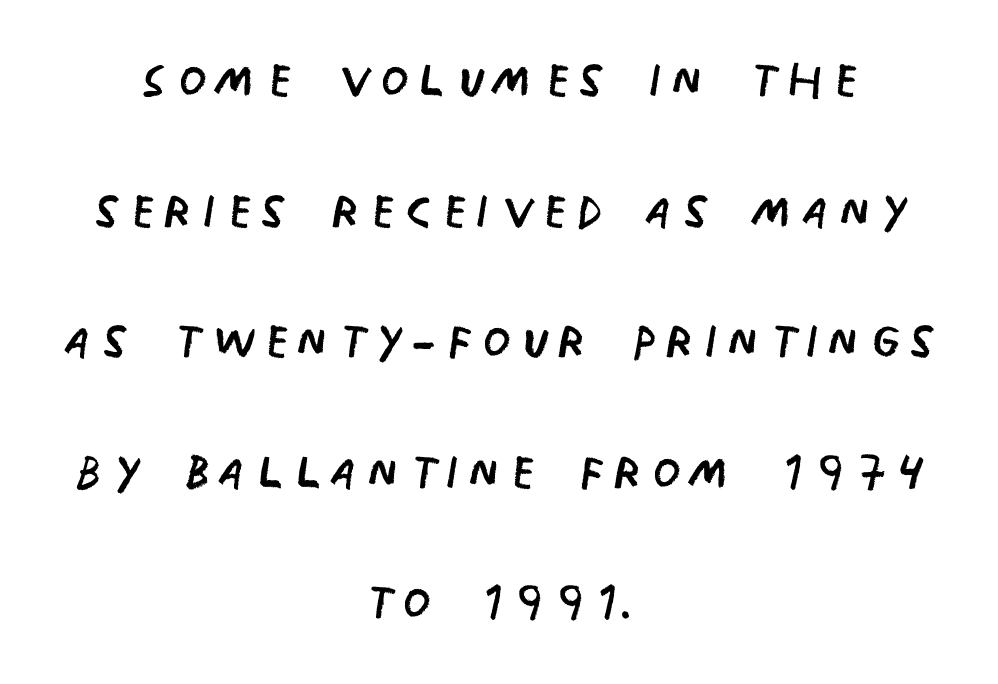
Caption: face not bold, strokes unweighted. Spacing verdict: proportional, widths tailored to each character. This is sans-serif lettering, the kind often seen on screens and signage. Each line is balanced around a shared central axis. The words here are not underlined.
